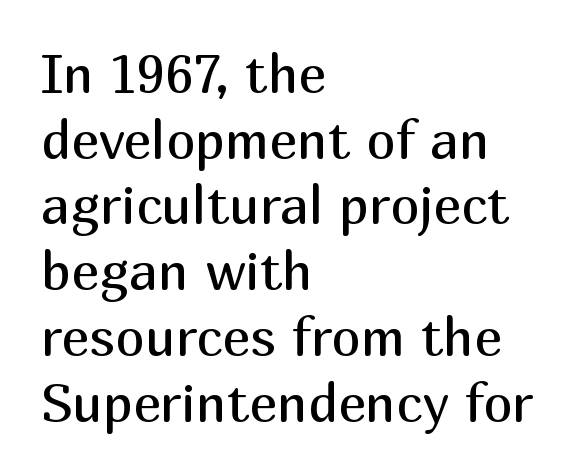
Q: Is the text bold? A: No.
Q: Is the text italic (slanted)? A: No, it is upright.
Q: Is the typeface a serif or a sans-serif typeface? A: Sans-serif.
Q: Is the text underlined? A: No.
Q: How is the paragraph aligned? A: Left-aligned.
Q: Is the spacing between letters normal or unusually wide? A: Normal.
Q: Width (condensed, normal, or wide)? A: Normal.
Q: Stroke contrast? A: Medium.
Q: x-height? A: Medium.
Q: Monospaced? A: No.
